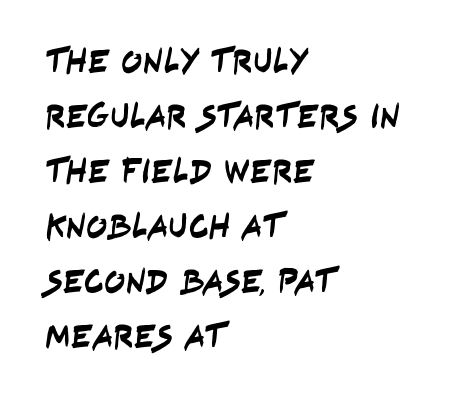
{"serif": "no", "width": "condensed", "stroke_contrast": "low", "x_height": "large", "monospaced": "no", "underline": "no", "align": "left", "line_spacing": "normal", "line_spacing_ratio": 1.57, "letter_spacing": "normal", "letter_spacing_em": 0.0, "glyph_px": 35}
